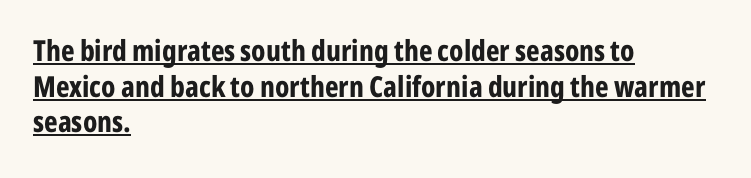
Q: Is the text bold? A: Yes.
Q: Is the text italic (slanted)? A: No, it is upright.
Q: Is the typeface a serif or a sans-serif typeface? A: Sans-serif.
Q: Is the text underlined? A: Yes.
Q: How is the paragraph aligned? A: Left-aligned.
Q: Is the spacing between letters normal or unusually wide? A: Normal.
Q: Width (condensed, normal, or wide)? A: Condensed.
Q: Stroke contrast? A: Low.
Q: x-height? A: Medium.
Q: Monospaced? A: No.
